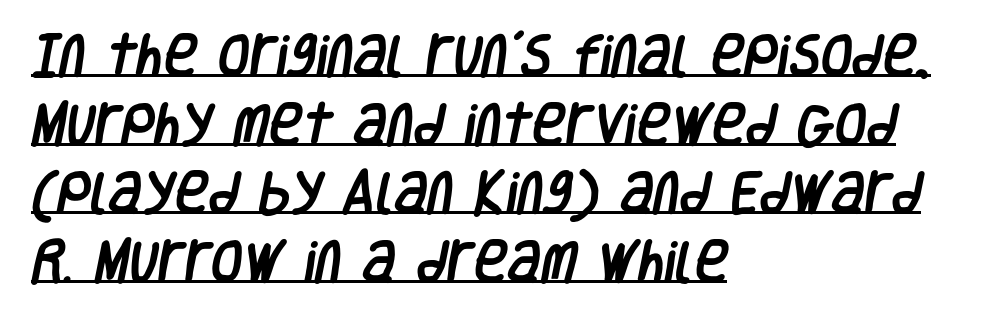
The image shows 46 px condensed sans-serif type; set left-aligned, normal line spacing (1.49x), normal letter spacing, underlined; low stroke contrast and a large x-height.
